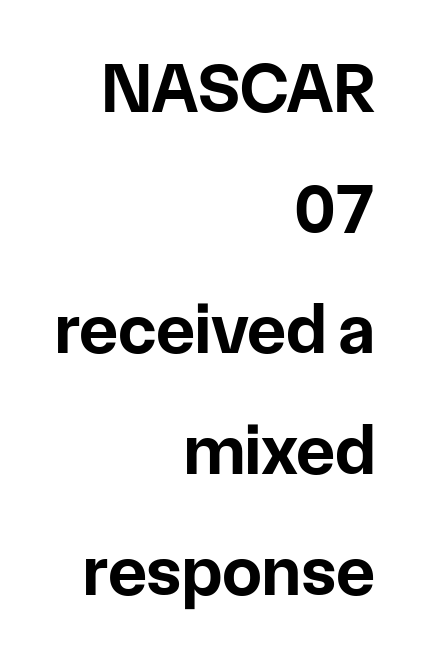
The image shows 71 px bold sans-serif type, upright; set right-aligned, normal line spacing (1.7x), normal letter spacing, not underlined; low stroke contrast and a medium x-height.
